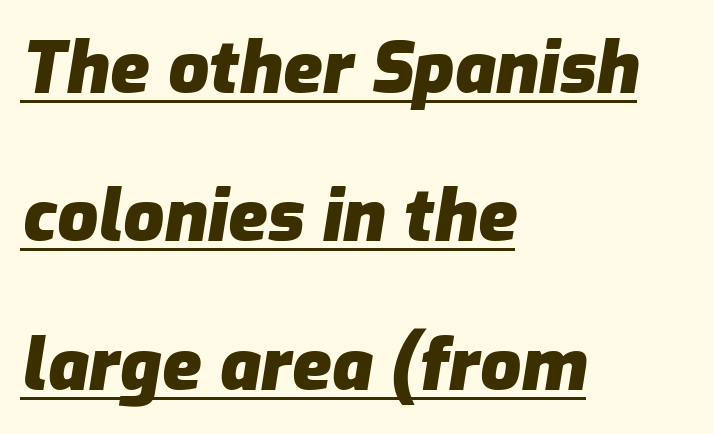
The image shows 72 px heavy type, italic (leaning right); set left-aligned, loose line spacing (2.06x), normal letter spacing, underlined; low stroke contrast and a medium x-height.
